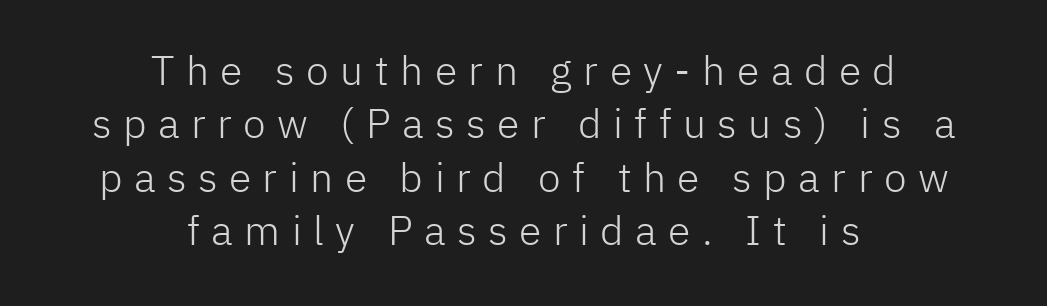
The image shows 41 px light sans-serif type, upright; set centered, normal line spacing (1.3x), unusually wide letter spacing (+0.28 em), not underlined; low stroke contrast and a medium x-height.
